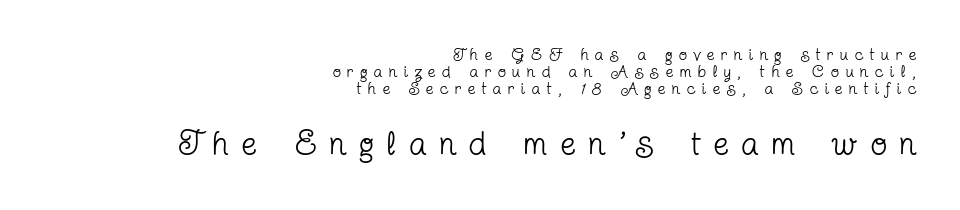
The letterforms sit at book weight or below. Descenders hang freely into open space. This is roman type, the default non-slanted kind. The letterforms stand isolated, each surrounded by extra space. Notice how descenders almost collide with the ascenders below — that's tight leading. Visually the block forms a straight wall on the right and a jagged coastline on the left.
